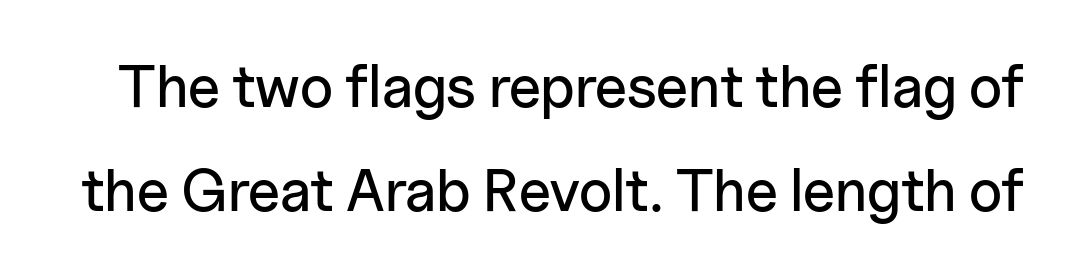
{"serif": "no", "italic": "no", "width": "normal", "stroke_contrast": "low", "x_height": "medium", "monospaced": "no", "underline": "no", "line_spacing_ratio": 1.76, "letter_spacing": "normal", "letter_spacing_em": 0.0, "glyph_px": 59}
